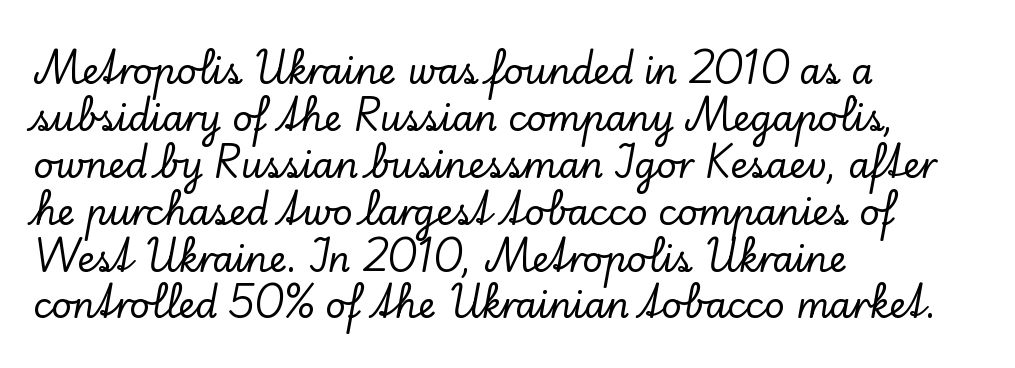
The image shows 35 px serif type; set left-aligned, normal line spacing (1.34x), normal letter spacing, not underlined; low stroke contrast and a small x-height.
